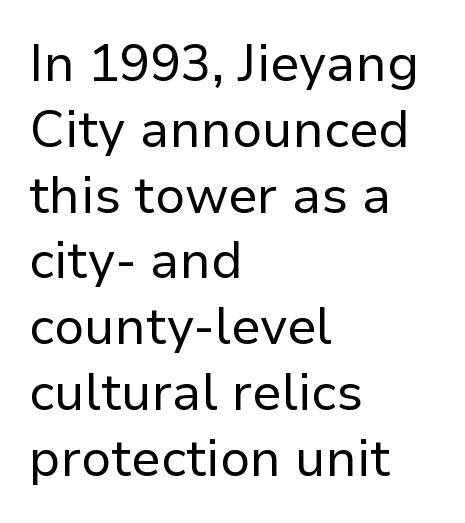
The image shows 51 px regular-weight sans-serif type, upright; set left-aligned, normal line spacing (1.29x), normal letter spacing, not underlined; low stroke contrast and a medium x-height.
